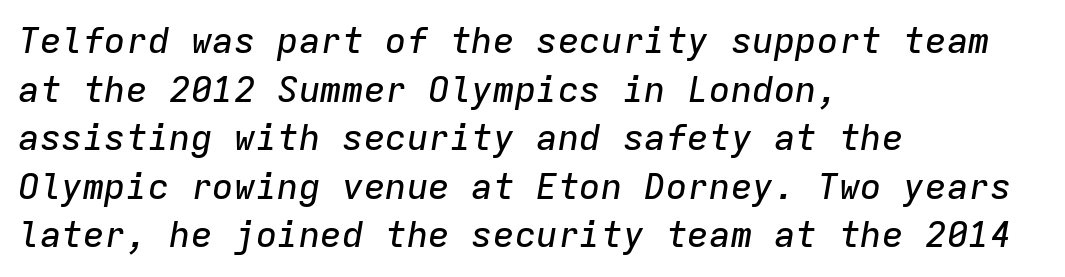
Words appear dense and cohesive because spacing is normal. This block has exactly the height ordinary leading produces. Looking at the ascenders, they clearly lean. Is this a fixed-width face? Yes — each glyph sits in an identical cell.
